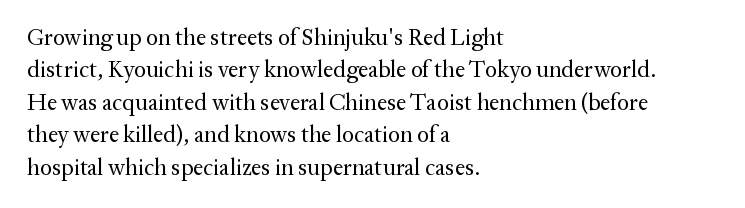
The image shows 23 px text type, upright; set left-aligned, normal line spacing (1.41x), normal letter spacing, not underlined.
